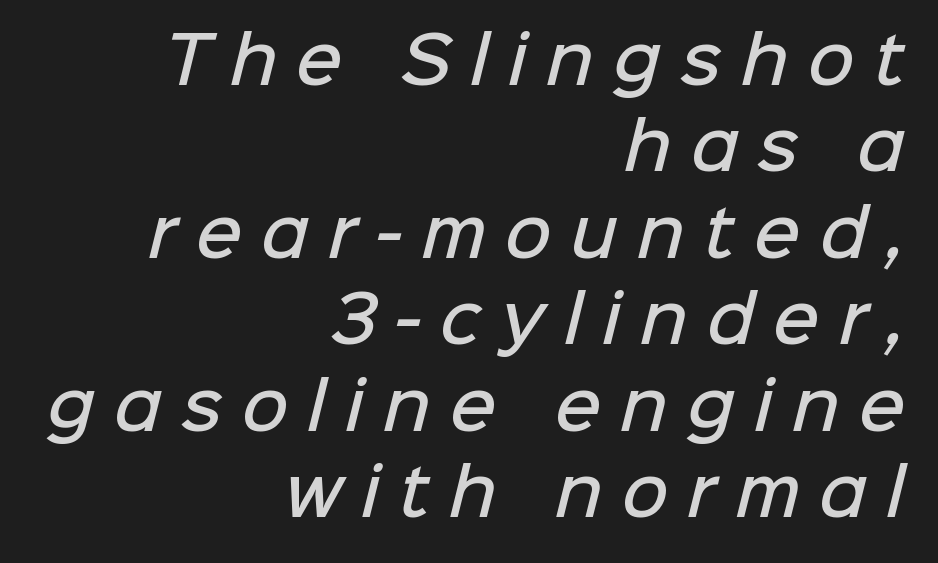
Inter-character spacing is expanded well beyond the font's built-in metrics. Slightly chunky letters — semibold, I'd say, not full bold. The zone under the glyphs is completely vacant. Reading down the block, your eye finds every line finishing at a fixed right position. The line-height multiplier appears to be the usual default.
